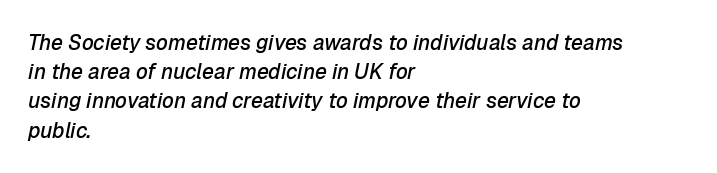
The paragraph has a hard left edge and a soft right edge. Caption: standard tracking, unaltered. A fair bit of extra ink — the face is semibold, not bold. Every character sits at an angle, as italics do. Glance below the letters and you will spot only blank space.
